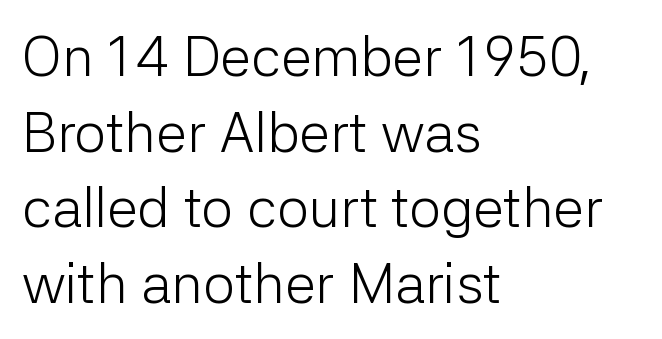
The image shows 56 px light sans-serif type, upright; set left-aligned, normal line spacing (1.35x), normal letter spacing, not underlined; low stroke contrast and a medium x-height.
